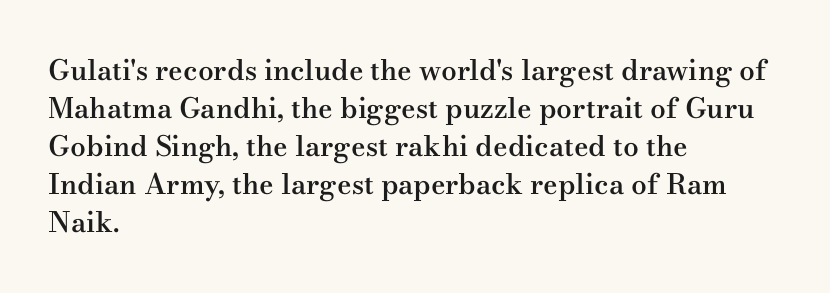
Q: Is the text bold? A: Semi-bold.
Q: Is the text italic (slanted)? A: No, it is upright.
Q: Is the typeface a serif or a sans-serif typeface? A: Serif.
Q: Is the text underlined? A: No.
Q: How is the paragraph aligned? A: Left-aligned.
Q: Is the spacing between letters normal or unusually wide? A: Normal.
Q: Is the spacing between lines tight, normal or loose? A: Normal.
Q: Width (condensed, normal, or wide)? A: Wide.
Q: Stroke contrast? A: Medium.
Q: x-height? A: Small.
Q: Monospaced? A: No.
